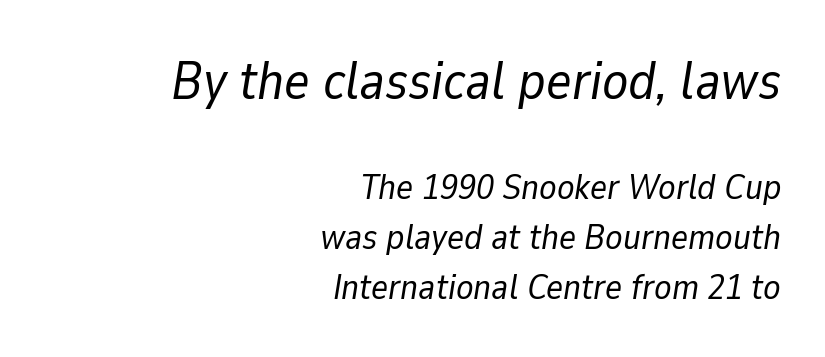
Q: Is the text bold? A: No.
Q: Is the text italic (slanted)? A: Yes, it leans right by about 9 degrees.
Q: Is the text underlined? A: No.
Q: How is the paragraph aligned? A: Right-aligned.
Q: Is the spacing between letters normal or unusually wide? A: Normal.
Q: Is the spacing between lines tight, normal or loose? A: Normal.
Q: Which block of text is set in a larger size, the first (top) or the second (bottom)? A: The first (top) one.
Q: Width (condensed, normal, or wide)? A: Normal.
Q: Stroke contrast? A: Low.
Q: x-height? A: Medium.
Q: Monospaced? A: No.
